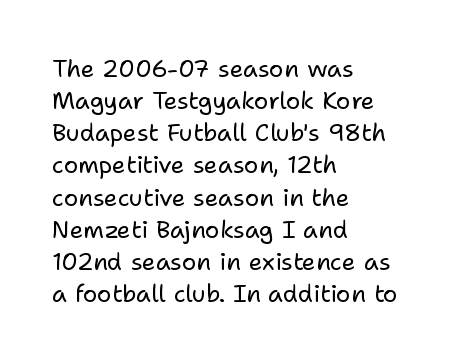
The strip under each line holds only bare page. You could call the tracking neutral — neither tight nor loose. Where is the straight margin? On the left. Upright lettering throughout. The weight tops out at a normal text grade.
